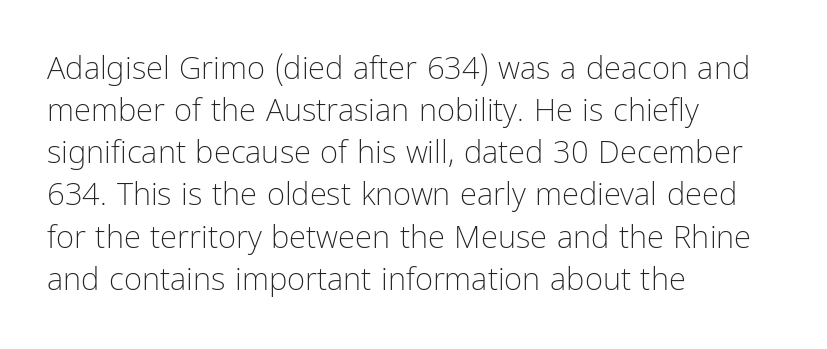
{"serif": "no", "italic": "no", "bold": "no", "weight": "light", "width": "condensed", "stroke_contrast": "low", "x_height": "medium", "monospaced": "no", "underline": "no", "align": "left", "line_spacing": "normal", "line_spacing_ratio": 1.36, "letter_spacing": "normal", "letter_spacing_em": 0.0, "glyph_px": 31}
